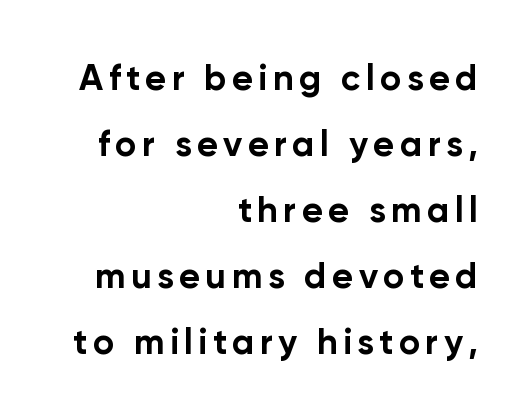
{"serif": "no", "italic": "no", "bold": "yes", "weight": "bold", "width": "normal", "stroke_contrast": "low", "x_height": "medium", "monospaced": "no", "underline": "no", "align": "right", "line_spacing_ratio": 1.83, "glyph_px": 36}
